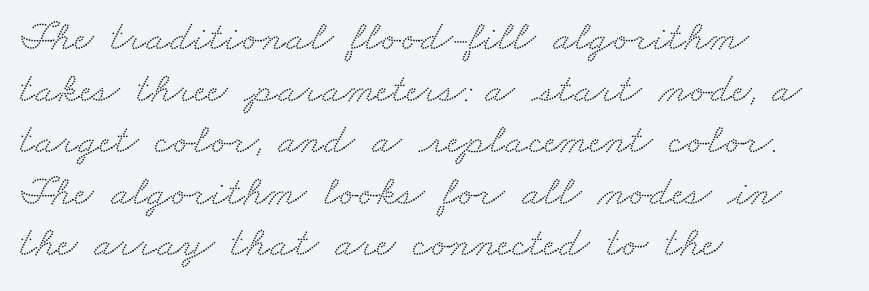
Q: Is the typeface a serif or a sans-serif typeface? A: Serif.
Q: Is the text underlined? A: No.
Q: How is the paragraph aligned? A: Left-aligned.
Q: Is the spacing between letters normal or unusually wide? A: Normal.
Q: Width (condensed, normal, or wide)? A: Wide.
Q: Stroke contrast? A: Medium.
Q: x-height? A: Small.
Q: Monospaced? A: No.
